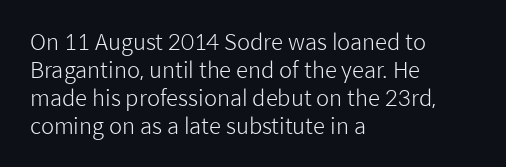
No extra ink here — the face is not bold. Students, observe: this is what conventionally led text looks like. Visually the block forms a straight wall on the left and a jagged coastline on the right. Clear beneath every line of the passage.
